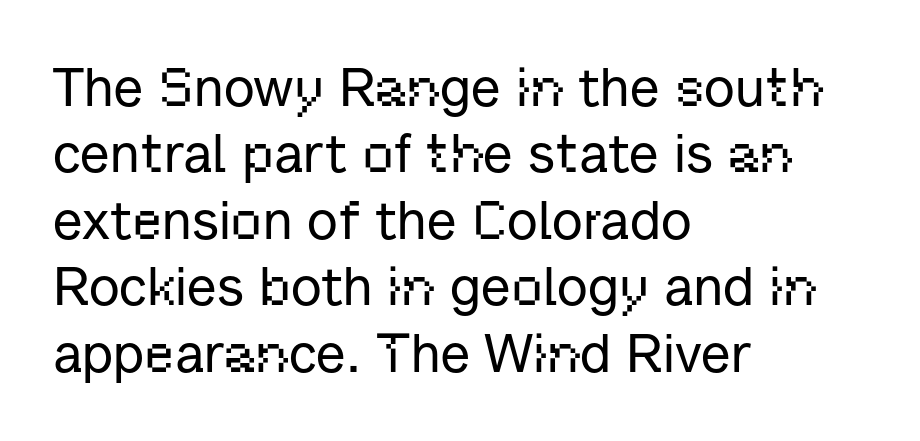
Q: Is the text italic (slanted)? A: No, it is upright.
Q: Is the typeface a serif or a sans-serif typeface? A: Sans-serif.
Q: Is the text underlined? A: No.
Q: How is the paragraph aligned? A: Left-aligned.
Q: Is the spacing between letters normal or unusually wide? A: Normal.
Q: Width (condensed, normal, or wide)? A: Normal.
Q: Stroke contrast? A: Low.
Q: x-height? A: Medium.
Q: Monospaced? A: No.
